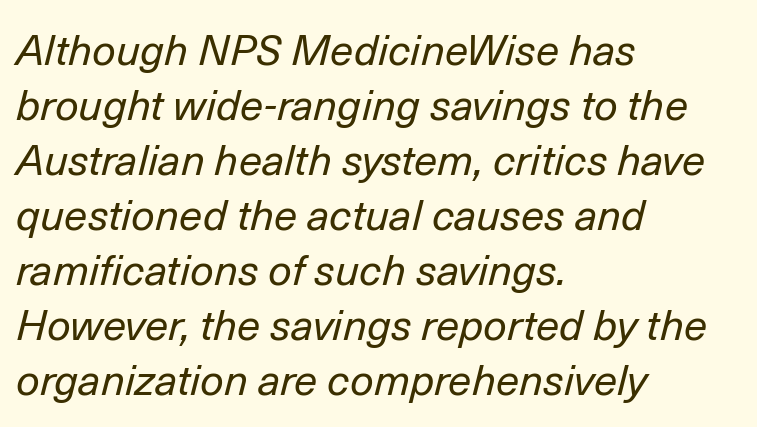
The image shows 42 px regular-weight type, italic (leaning right); set left-aligned, normal line spacing (1.31x), normal letter spacing, not underlined; low stroke contrast and a medium x-height.
